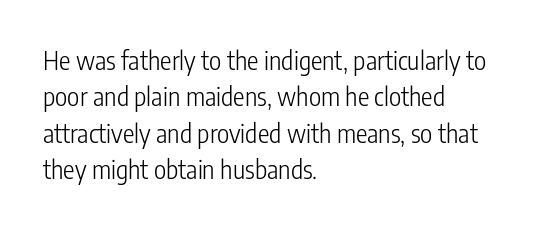
Short and long lines alike share a common starting point at left. The typeface has the unassuming heft of standard copy or less. Is the letter spacing exaggerated? No — it looks like the ordinary default. Has an underline been added? It has not. Posture: vertical.
